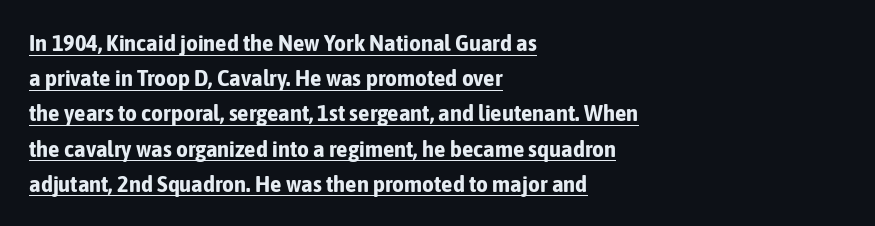
The image shows 23 px bold type, upright; set left-aligned, normal line spacing (1.53x), normal letter spacing, underlined.
